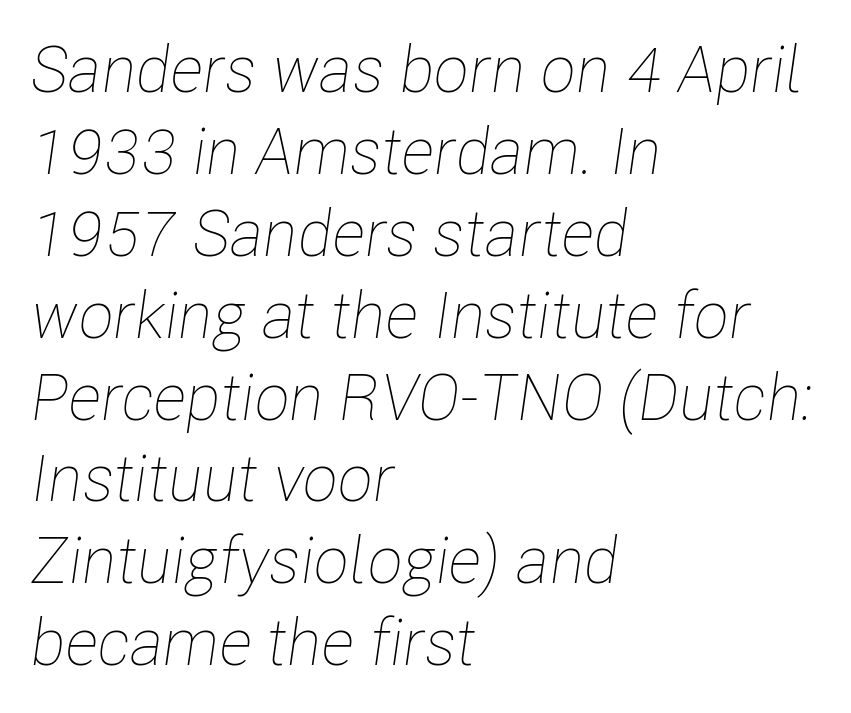
Check the space under the baseline: it is left empty. Each letter keeps its own natural width here, so spacing adapts to shape. Each stroke keeps to a modest, everyday thickness or less. A typesetter would call this leading conventional body-copy spacing.
